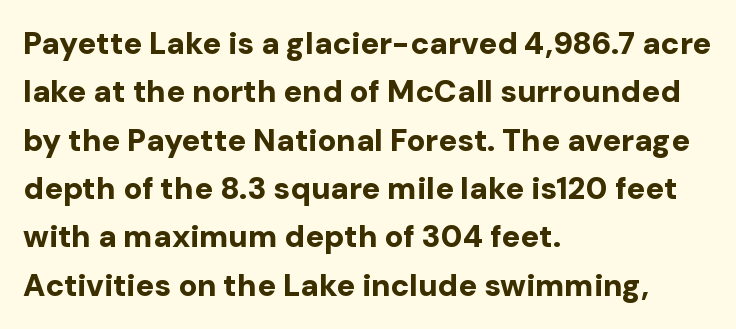
Q: Is the text bold? A: Yes.
Q: Is the text italic (slanted)? A: No, it is upright.
Q: Is the typeface a serif or a sans-serif typeface? A: Sans-serif.
Q: Is the text underlined? A: No.
Q: How is the paragraph aligned? A: Left-aligned.
Q: Is the spacing between letters normal or unusually wide? A: Normal.
Q: Is the spacing between lines tight, normal or loose? A: Normal.
Q: Width (condensed, normal, or wide)? A: Normal.
Q: Stroke contrast? A: Low.
Q: x-height? A: Medium.
Q: Monospaced? A: No.
